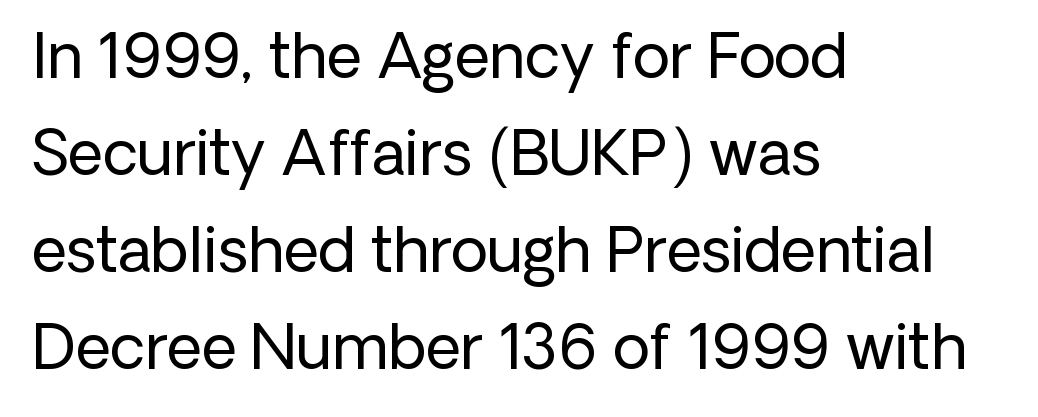
There is no visible air inserted between adjacent glyphs. Every row of glyphs begins at an identical x-position on the left. Vertical spacing — default. Note: no serifs on the glyphs. You could not count columns in this text — the font is proportionally spaced.
